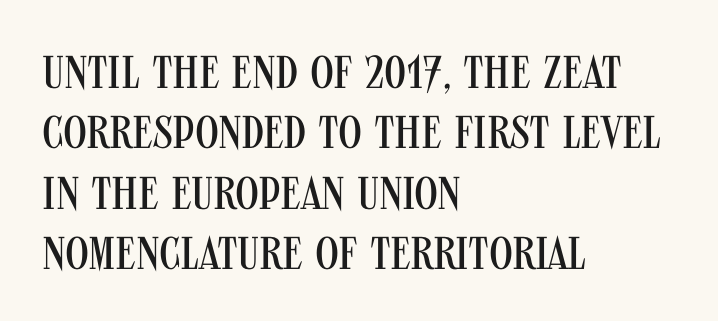
{"serif": "no", "italic": "no", "bold": "no", "weight": "regular", "width": "condensed", "stroke_contrast": "medium", "x_height": "large", "monospaced": "no", "underline": "no", "align": "left", "line_spacing": "normal", "line_spacing_ratio": 1.31, "letter_spacing": "normal", "letter_spacing_em": 0.0, "glyph_px": 46}
